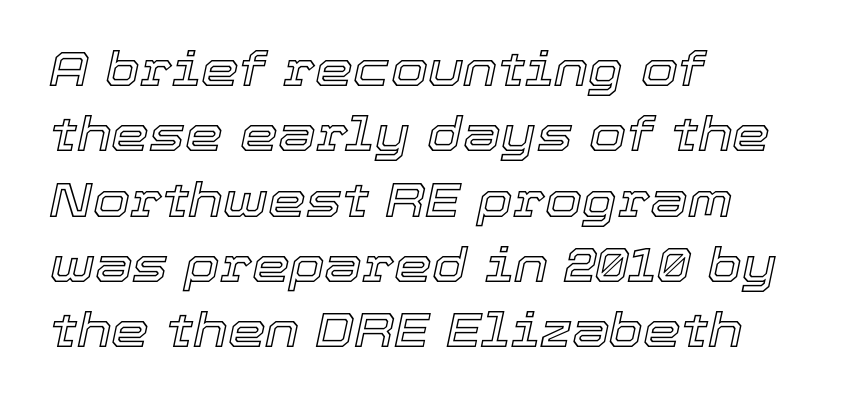
{"italic": "yes", "lean": "right", "slant_degrees": 12, "width": "normal", "x_height": "medium", "monospaced": "no", "underline": "no", "align": "left", "line_spacing": "normal", "line_spacing_ratio": 1.36, "letter_spacing": "normal", "letter_spacing_em": 0.0, "glyph_px": 48}
